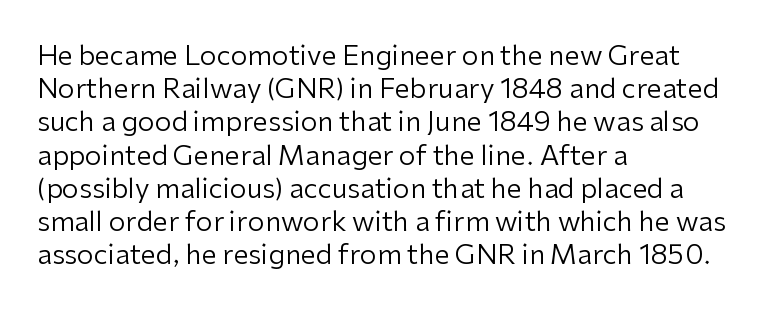
Q: Is the text bold? A: No.
Q: Is the text italic (slanted)? A: No, it is upright.
Q: Is the text underlined? A: No.
Q: How is the paragraph aligned? A: Left-aligned.
Q: Is the spacing between letters normal or unusually wide? A: Normal.
